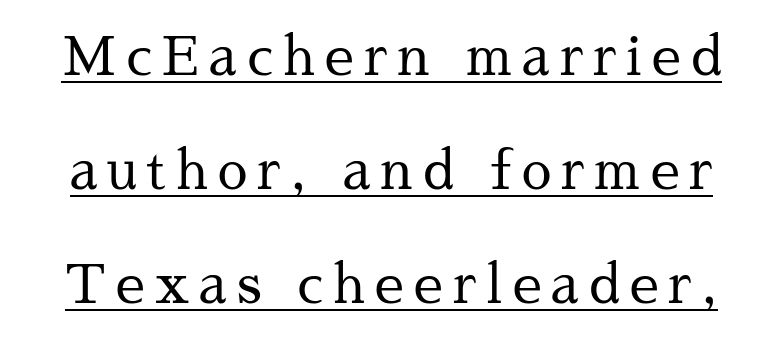
Q: Is the text bold? A: No.
Q: Is the text italic (slanted)? A: No, it is upright.
Q: Is the typeface a serif or a sans-serif typeface? A: Serif.
Q: Is the text underlined? A: Yes.
Q: Is the spacing between lines tight, normal or loose? A: Loose.
Q: Width (condensed, normal, or wide)? A: Normal.
Q: Stroke contrast? A: Medium.
Q: x-height? A: Medium.
Q: Monospaced? A: No.
